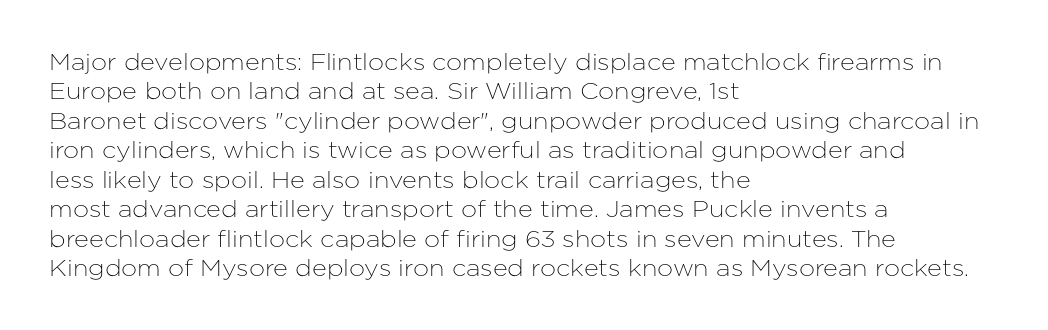
Q: Is the text italic (slanted)? A: No, it is upright.
Q: Is the text underlined? A: No.
Q: How is the paragraph aligned? A: Left-aligned.
Q: Is the spacing between letters normal or unusually wide? A: Normal.
Q: Is the spacing between lines tight, normal or loose? A: Normal.
